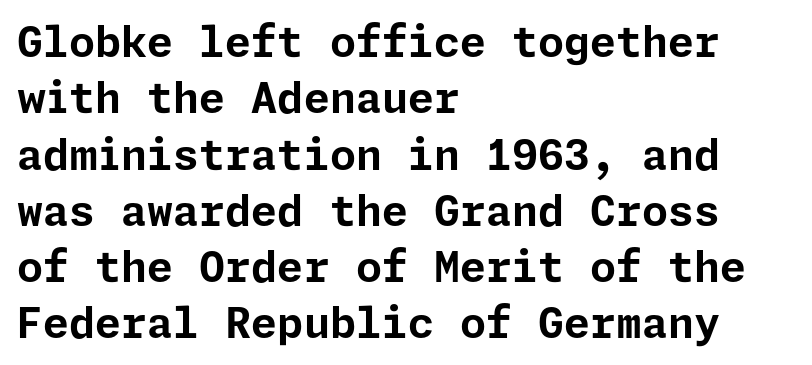
The image shows 42 px bold sans-serif type, upright; set left-aligned, normal line spacing (1.34x), normal letter spacing, not underlined; low stroke contrast and a medium x-height.
